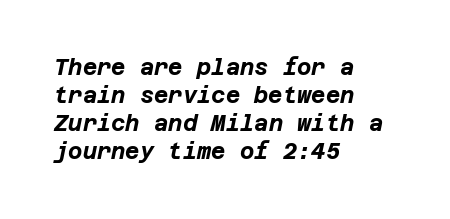
These lines are set flush left with a ragged right edge. Descender tails drop into unmarked territory. Yep, that's italic — everything's leaning. Tracking here is standard; glyphs follow each other at the usual distance.
